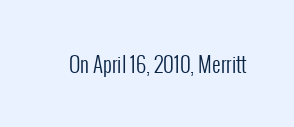
The passage shown is not underscored anywhere. The font's upright variant was chosen for this text. Stems here are at most as thick as an everyday book face. Observe the ordinary spacing: letters are neighbours, not strangers.
